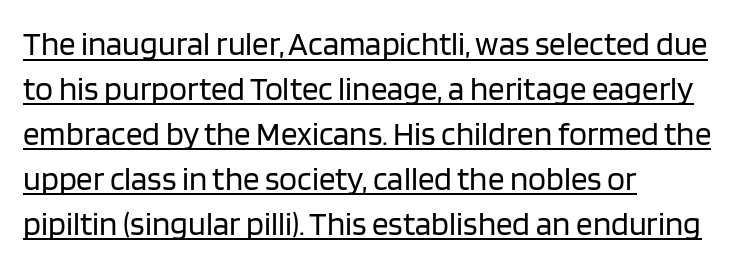
Q: Is the text bold? A: No.
Q: Is the text italic (slanted)? A: No, it is upright.
Q: Is the typeface a serif or a sans-serif typeface? A: Sans-serif.
Q: Is the text underlined? A: Yes.
Q: How is the paragraph aligned? A: Left-aligned.
Q: Is the spacing between letters normal or unusually wide? A: Normal.
Q: Is the spacing between lines tight, normal or loose? A: Normal.
Q: Width (condensed, normal, or wide)? A: Normal.
Q: Stroke contrast? A: Low.
Q: x-height? A: Large.
Q: Monospaced? A: No.
